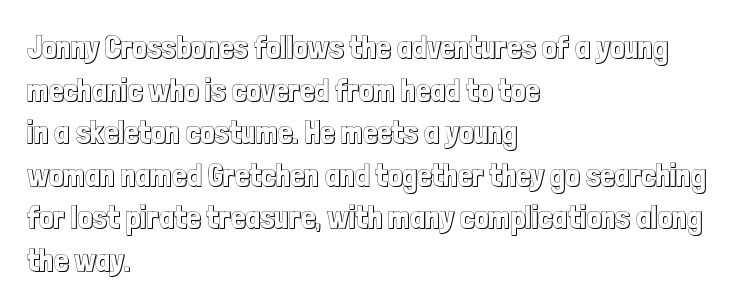
The image shows 32 px condensed type, upright; set left-aligned, normal line spacing (1.33x), normal letter spacing, not underlined; a medium x-height.
